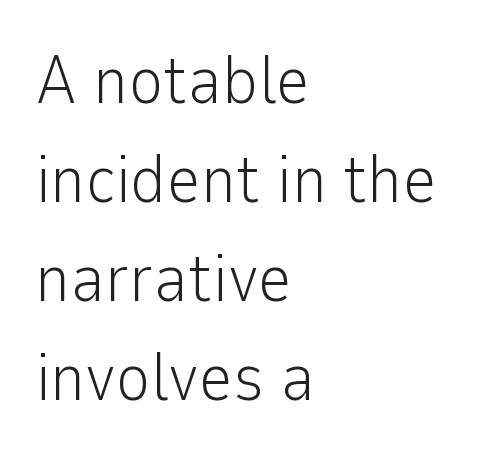
{"serif": "no", "italic": "no", "bold": "no", "weight": "light", "width": "normal", "stroke_contrast": "low", "x_height": "medium", "monospaced": "no", "underline": "no", "align": "left", "line_spacing": "normal", "line_spacing_ratio": 1.48, "letter_spacing": "normal", "letter_spacing_em": 0.0, "glyph_px": 67}
